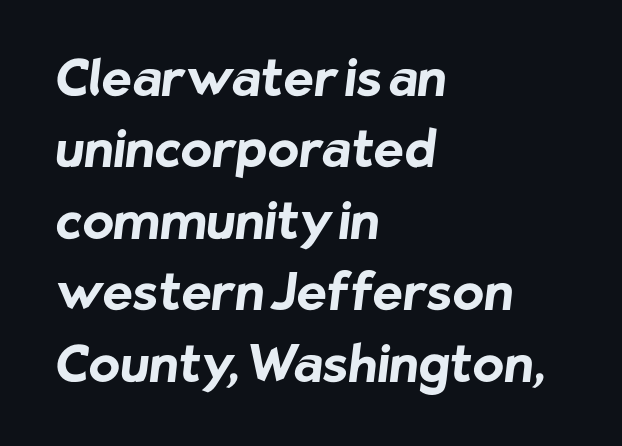
The line texture is even and compact thanks to regular tracking. The face used here is proportionally spaced, like ordinary book or web type. Summary of vertical rhythm: regular, with standard interline spacing. A clean baseline with only descenders dipping below it. Where is the straight margin? On the left.
